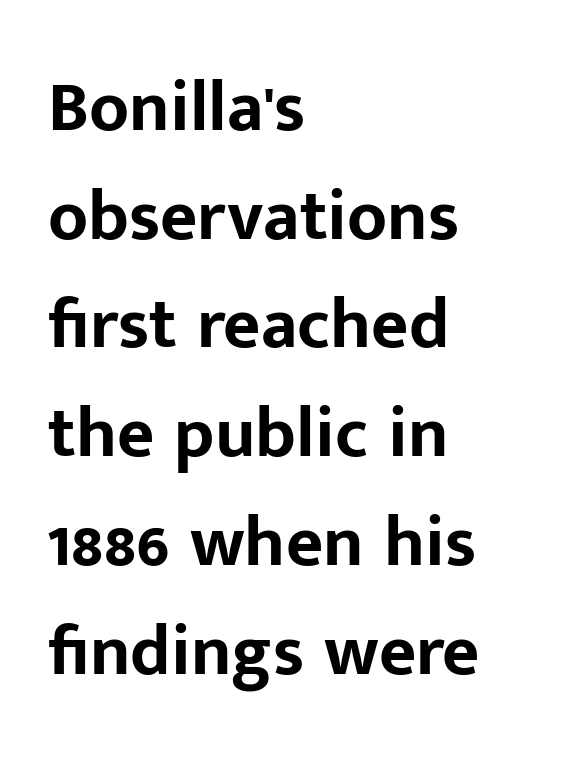
The image shows 72 px bold sans-serif type, upright; set left-aligned, normal line spacing (1.51x), normal letter spacing, not underlined; low stroke contrast and a medium x-height.
